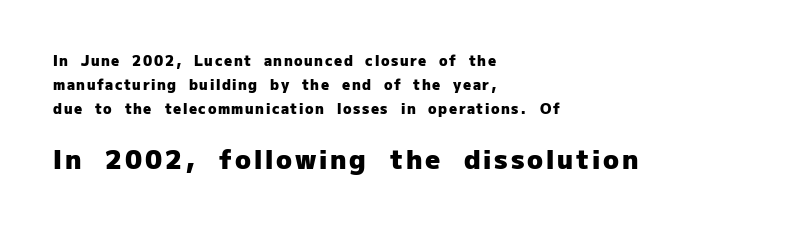
{"italic": "no", "bold": "yes", "underline": "no", "align": "left", "line_spacing_ratio": 1.71, "larger_block": "second", "size_ratio": 1.86, "glyph_px": 26}
